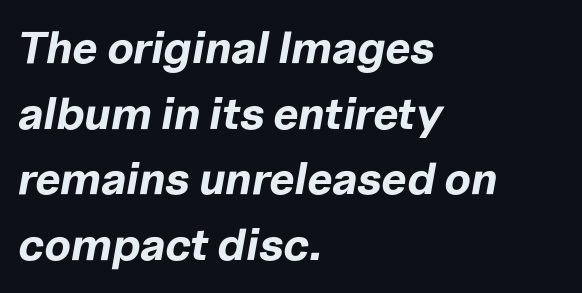
Q: Is the text bold? A: Yes.
Q: Is the text italic (slanted)? A: Yes, it leans right by about 10 degrees.
Q: Is the text underlined? A: No.
Q: How is the paragraph aligned? A: Left-aligned.
Q: Is the spacing between letters normal or unusually wide? A: Normal.
Q: Is the spacing between lines tight, normal or loose? A: Normal.
Q: Width (condensed, normal, or wide)? A: Normal.
Q: Stroke contrast? A: Low.
Q: x-height? A: Medium.
Q: Monospaced? A: No.
